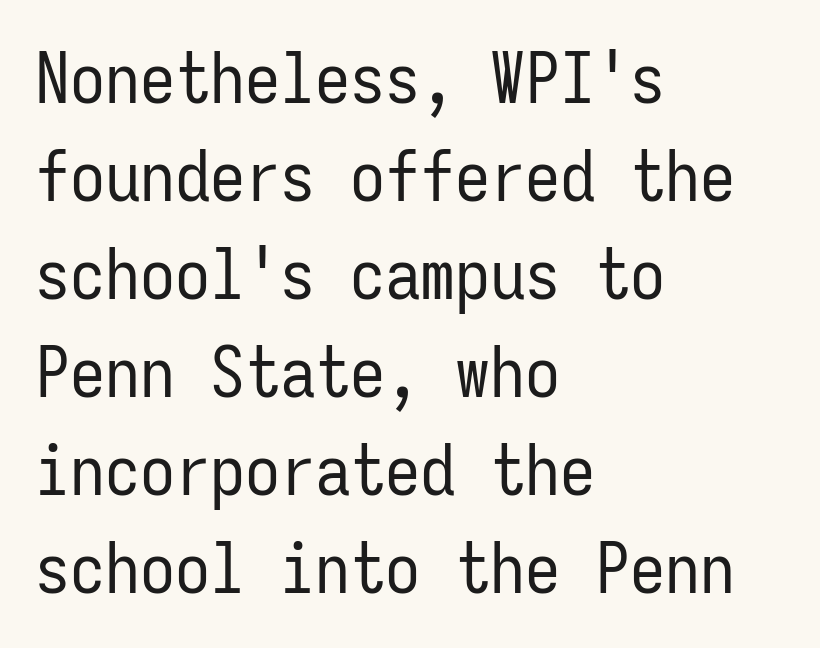
The image shows 70 px regular-weight, condensed sans-serif type, upright, monospaced; set left-aligned, normal line spacing (1.4x), normal letter spacing, not underlined; low stroke contrast and a medium x-height.
